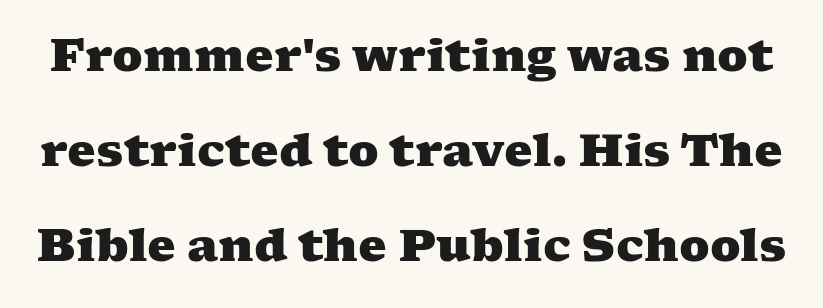
The image shows 45 px heavy, wide serif type; set loose line spacing (2.11x), normal letter spacing, not underlined; medium stroke contrast and a medium x-height.
